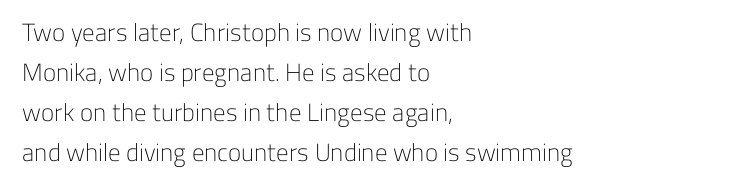
{"italic": "no", "bold": "no", "underline": "no", "align": "left", "line_spacing": "normal", "line_spacing_ratio": 1.6, "letter_spacing": "normal", "letter_spacing_em": 0.0, "glyph_px": 25}
